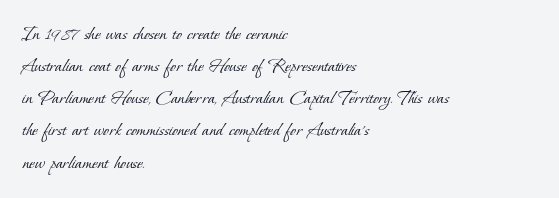
{"bold": "no", "underline": "no", "align": "left", "line_spacing": "normal", "line_spacing_ratio": 1.53, "letter_spacing": "normal", "letter_spacing_em": 0.0, "glyph_px": 21}
